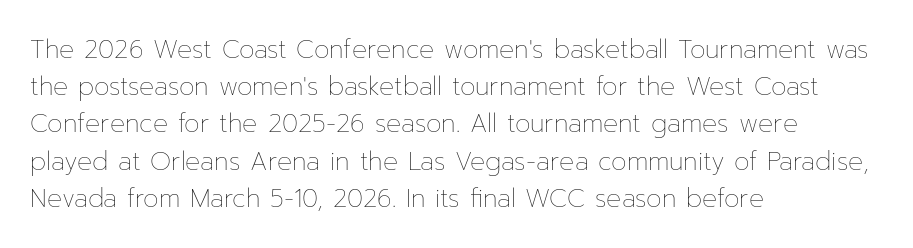
Each new line begins a customary step beneath the previous one. In CSS terms this would be text-align: left. Every character sits straight up, as roman type does. Inter-character spacing is left at the font's built-in metrics.
